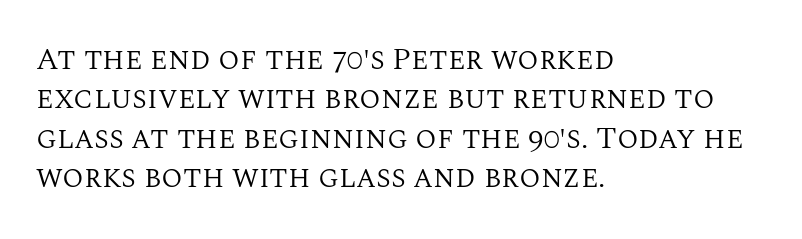
The image shows 31 px regular-weight serif type, upright; set left-aligned, normal line spacing (1.27x), normal letter spacing, not underlined; medium stroke contrast and a large x-height.
